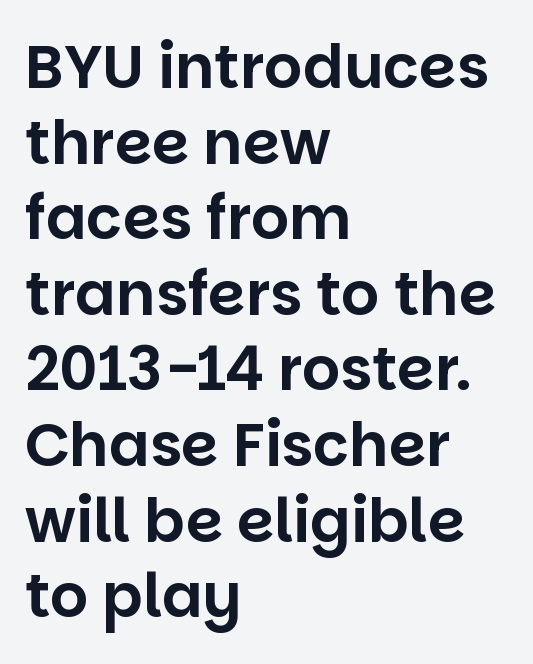
The image shows 60 px sans-serif type, upright; set left-aligned, normal line spacing (1.26x), normal letter spacing, not underlined; low stroke contrast and a large x-height.
